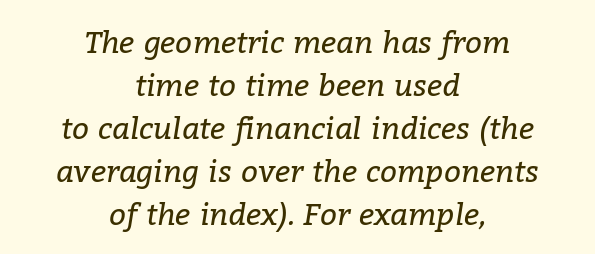
This sample uses a serif face. Is the stroke heavy? The answer is a plain regular-or-lighter. Decoration check: the copy has no underline. The line-height multiplier appears to be the usual default. The letters advance in unequal steps, a hallmark of proportional type. In CSS terms this would be text-align: center.
